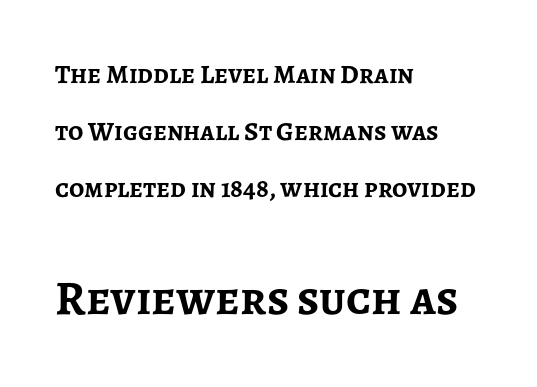
Q: Is the text bold? A: Yes.
Q: Is the text italic (slanted)? A: No, it is upright.
Q: Is the typeface a serif or a sans-serif typeface? A: Sans-serif.
Q: Is the text underlined? A: No.
Q: How is the paragraph aligned? A: Left-aligned.
Q: Is the spacing between letters normal or unusually wide? A: Normal.
Q: Is the spacing between lines tight, normal or loose? A: Loose.
Q: Which block of text is set in a larger size, the first (top) or the second (bottom)? A: The second (bottom) one.
Q: Width (condensed, normal, or wide)? A: Normal.
Q: Stroke contrast? A: Low.
Q: x-height? A: Medium.
Q: Monospaced? A: No.
